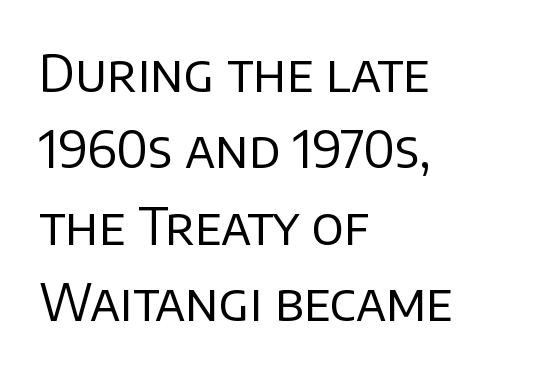
Q: Is the text bold? A: No.
Q: Is the text italic (slanted)? A: No, it is upright.
Q: Is the typeface a serif or a sans-serif typeface? A: Sans-serif.
Q: Is the text underlined? A: No.
Q: How is the paragraph aligned? A: Left-aligned.
Q: Is the spacing between letters normal or unusually wide? A: Normal.
Q: Is the spacing between lines tight, normal or loose? A: Normal.
Q: Width (condensed, normal, or wide)? A: Normal.
Q: Stroke contrast? A: Low.
Q: x-height? A: Large.
Q: Monospaced? A: No.
